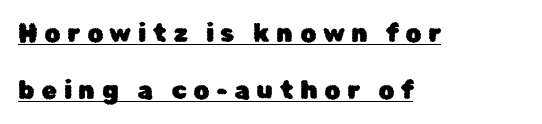
The image shows 25 px text type, upright; set left-aligned, loose line spacing (2.28x), unusually wide letter spacing (+0.27 em), underlined.
